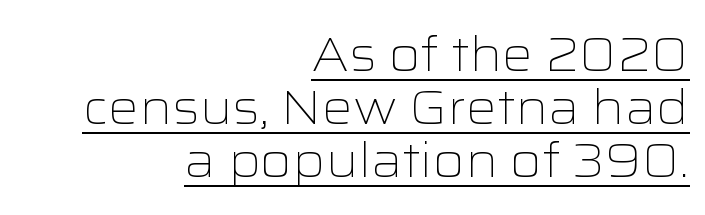
Q: Is the text bold? A: No.
Q: Is the text italic (slanted)? A: No, it is upright.
Q: Is the typeface a serif or a sans-serif typeface? A: Sans-serif.
Q: Is the text underlined? A: Yes.
Q: How is the paragraph aligned? A: Right-aligned.
Q: Is the spacing between letters normal or unusually wide? A: Normal.
Q: Is the spacing between lines tight, normal or loose? A: Tight.
Q: Width (condensed, normal, or wide)? A: Wide.
Q: Stroke contrast? A: Low.
Q: x-height? A: Medium.
Q: Monospaced? A: No.
